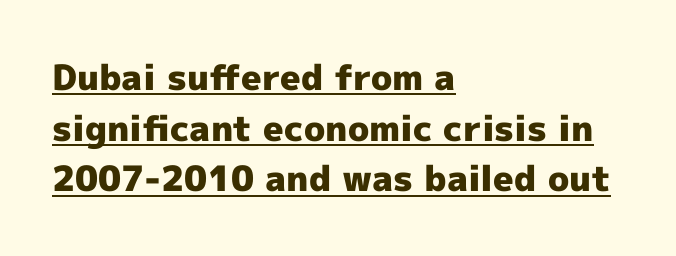
The image shows 35 px heavy sans-serif type, upright; set left-aligned, normal line spacing (1.45x), normal letter spacing, underlined; a medium x-height.
